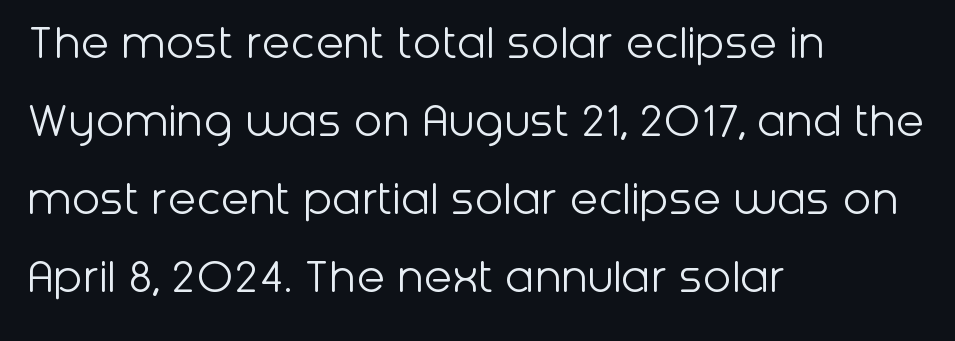
{"serif": "no", "italic": "no", "bold": "no", "weight": "light", "width": "normal", "stroke_contrast": "low", "x_height": "medium", "monospaced": "no", "underline": "no", "align": "left", "line_spacing": "normal", "line_spacing_ratio": 1.5, "letter_spacing": "normal", "letter_spacing_em": 0.0, "glyph_px": 52}
